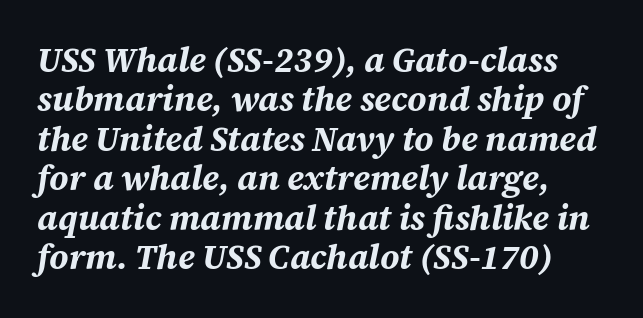
{"italic": "yes", "lean": "right", "slant_degrees": 12, "bold": "yes", "weight": "bold", "width": "normal", "stroke_contrast": "medium", "x_height": "large", "monospaced": "no", "underline": "no", "line_spacing_ratio": 1.16, "letter_spacing": "normal", "letter_spacing_em": 0.0, "glyph_px": 34}
